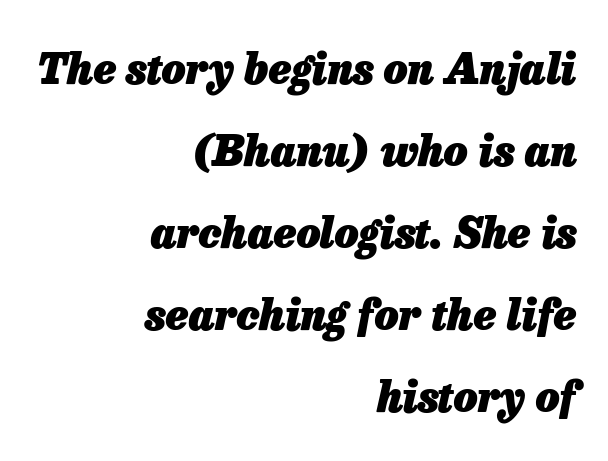
Q: Is the text bold? A: Yes.
Q: Is the text italic (slanted)? A: Yes, it leans right by about 13 degrees.
Q: Is the text underlined? A: No.
Q: How is the paragraph aligned? A: Right-aligned.
Q: Is the spacing between letters normal or unusually wide? A: Normal.
Q: Is the spacing between lines tight, normal or loose? A: Loose.
Q: Width (condensed, normal, or wide)? A: Normal.
Q: Stroke contrast? A: Low.
Q: x-height? A: Medium.
Q: Monospaced? A: No.
